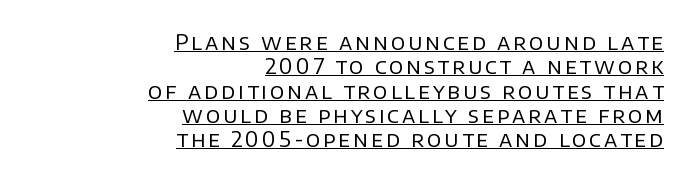
The image shows 21 px text type, upright; set right-aligned, line spacing 1.16x, underlined.
